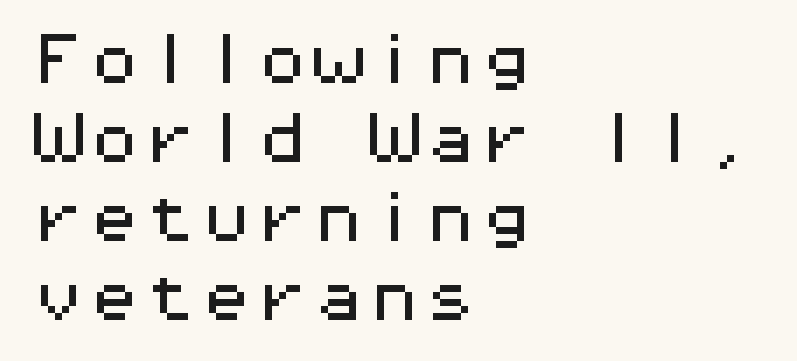
{"serif": "no", "italic": "no", "width": "wide", "stroke_contrast": "medium", "x_height": "medium", "monospaced": "yes", "underline": "no", "align": "left", "line_spacing": "normal", "line_spacing_ratio": 1.41, "letter_spacing": "normal", "letter_spacing_em": 0.0, "glyph_px": 56}
